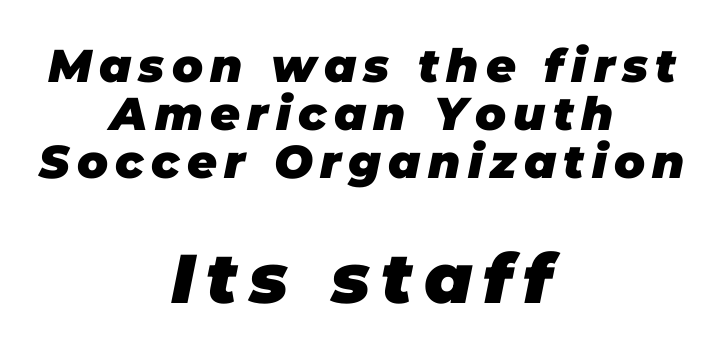
Which of the two is more prominent by size? The second, at the bottom. The face used here has the dense, thick strokes of a bold. There's an unmistakable incline to the writing here. The passage shown is typed in a proportional face where columns would drift. Notice how descenders almost collide with the ascenders below — that's tight leading. The whitespace from short lines is split evenly between both sides.
